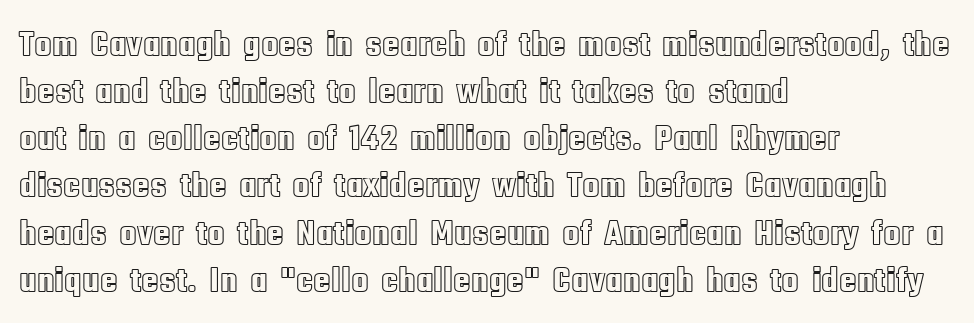
The image shows 36 px condensed type, upright; set left-aligned, normal line spacing (1.31x), normal letter spacing, not underlined; a large x-height.
